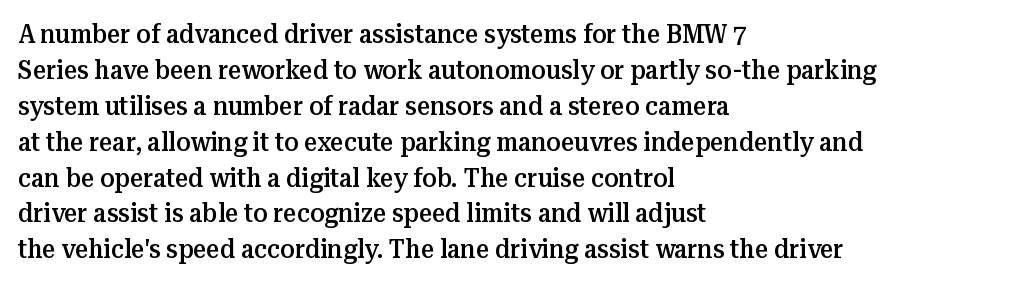
The image shows 26 px text type, upright; set left-aligned, normal line spacing (1.38x), normal letter spacing, not underlined.
